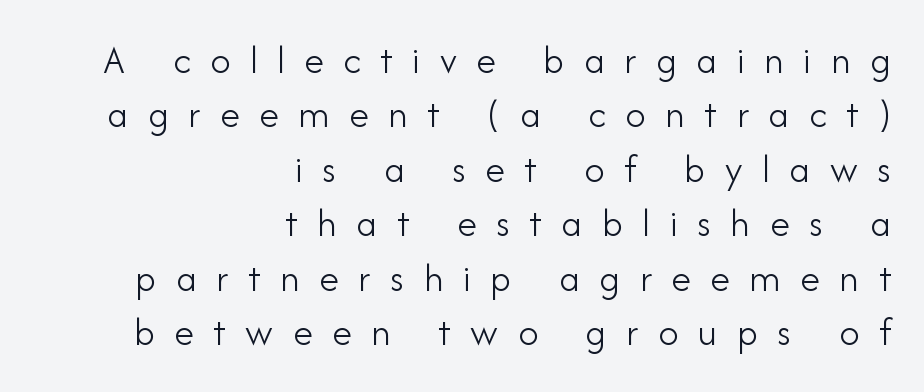
The image shows 40 px light sans-serif type, upright; set right-aligned, normal line spacing (1.36x), unusually wide letter spacing (+0.49 em), not underlined; low stroke contrast and a small x-height.
